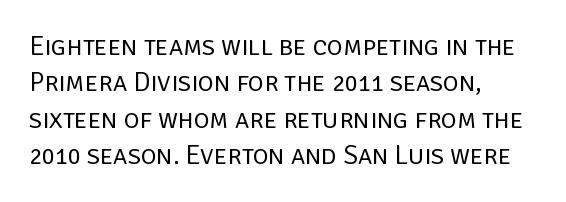
Upright lettering throughout. Reading down the column, the eye jumps a familiar distance to each next line. The typesetting does not lean heavy: it is not bold. Horizontal alignment here is leftward, the default for most running prose. The space directly below the letters is spotless. Glyph-to-glyph distance matches everyday printed text.
